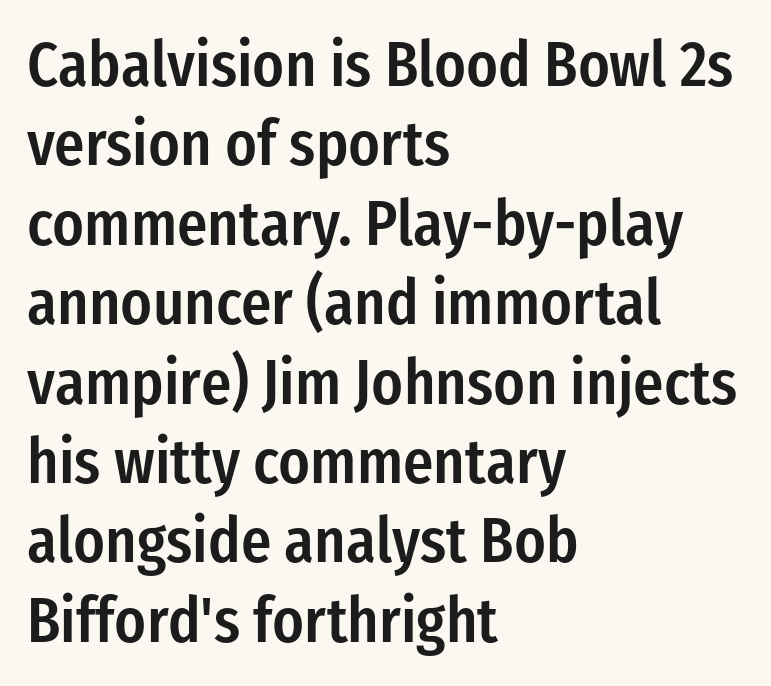
Q: Is the text bold? A: Semi-bold.
Q: Is the text italic (slanted)? A: No, it is upright.
Q: Is the typeface a serif or a sans-serif typeface? A: Sans-serif.
Q: Is the text underlined? A: No.
Q: How is the paragraph aligned? A: Left-aligned.
Q: Is the spacing between letters normal or unusually wide? A: Normal.
Q: Is the spacing between lines tight, normal or loose? A: Normal.
Q: Width (condensed, normal, or wide)? A: Condensed.
Q: Stroke contrast? A: Low.
Q: x-height? A: Medium.
Q: Monospaced? A: No.
